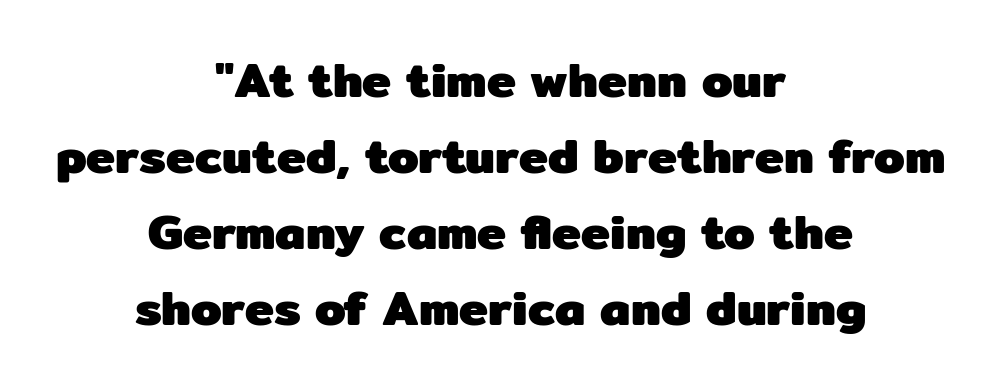
{"serif": "no", "italic": "no", "bold": "yes", "weight": "heavy", "width": "normal", "stroke_contrast": "low", "x_height": "medium", "monospaced": "no", "underline": "no", "align": "center", "line_spacing": "normal", "line_spacing_ratio": 1.55, "letter_spacing": "normal", "letter_spacing_em": 0.0, "glyph_px": 49}
